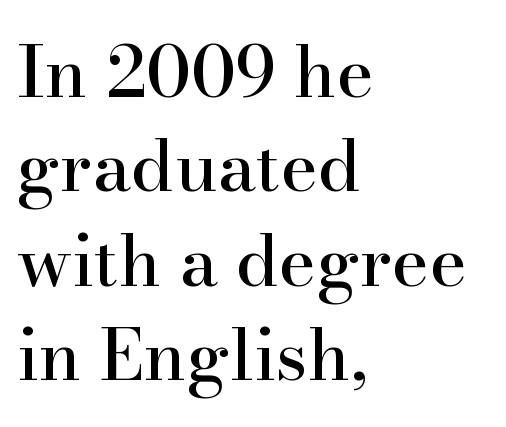
Q: Is the text italic (slanted)? A: No, it is upright.
Q: Is the typeface a serif or a sans-serif typeface? A: Serif.
Q: Is the text underlined? A: No.
Q: How is the paragraph aligned? A: Left-aligned.
Q: Is the spacing between letters normal or unusually wide? A: Normal.
Q: Is the spacing between lines tight, normal or loose? A: Normal.
Q: Width (condensed, normal, or wide)? A: Normal.
Q: Stroke contrast? A: High.
Q: x-height? A: Small.
Q: Monospaced? A: No.
